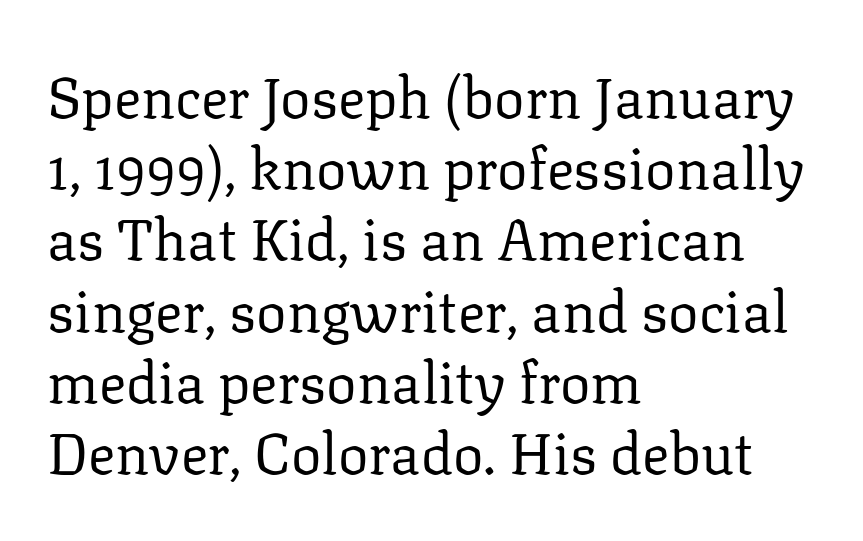
{"serif": "yes", "italic": "no", "bold": "no", "weight": "regular", "width": "normal", "stroke_contrast": "low", "x_height": "medium", "monospaced": "no", "underline": "no", "align": "left", "line_spacing": "normal", "line_spacing_ratio": 1.25, "letter_spacing": "normal", "letter_spacing_em": 0.0, "glyph_px": 57}
